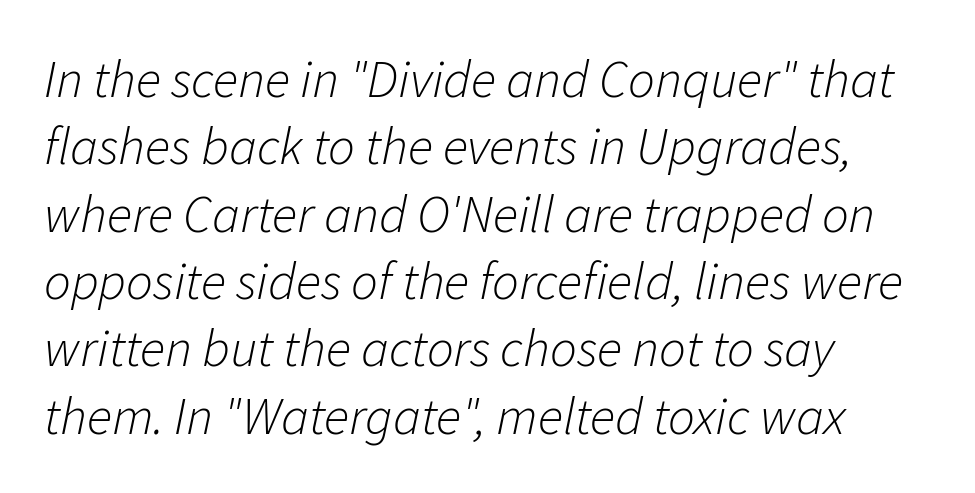
The image shows 53 px light type, italic (leaning right); set left-aligned, normal line spacing (1.27x), normal letter spacing, not underlined; low stroke contrast and a medium x-height.
